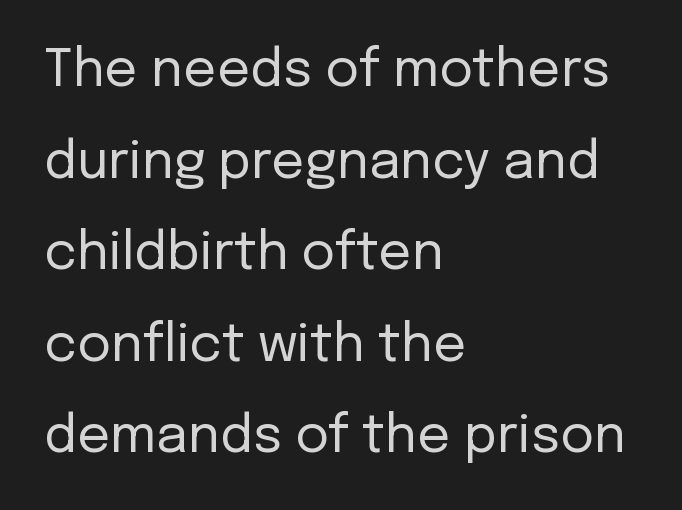
Q: Is the text bold? A: No.
Q: Is the text italic (slanted)? A: No, it is upright.
Q: Is the typeface a serif or a sans-serif typeface? A: Sans-serif.
Q: Is the text underlined? A: No.
Q: How is the paragraph aligned? A: Left-aligned.
Q: Is the spacing between letters normal or unusually wide? A: Normal.
Q: Width (condensed, normal, or wide)? A: Normal.
Q: Stroke contrast? A: Low.
Q: x-height? A: Medium.
Q: Monospaced? A: No.
